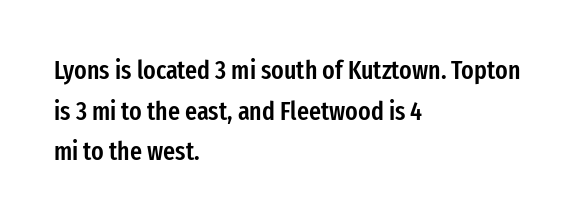
The image shows 26 px text type, upright; set left-aligned, normal line spacing (1.56x), normal letter spacing, not underlined.
